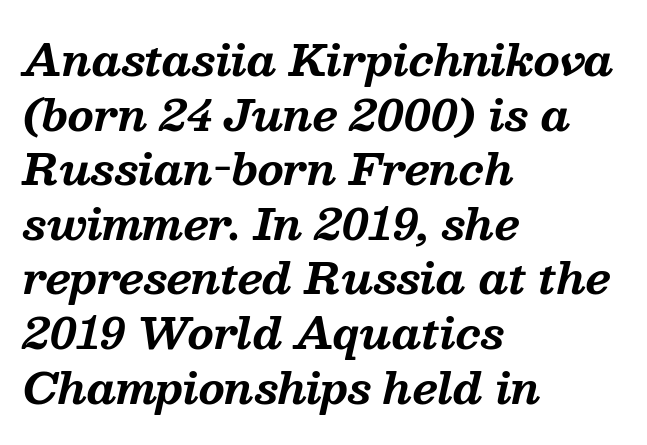
{"serif": "yes", "italic": "yes", "lean": "right", "slant_degrees": 13, "bold": "yes", "weight": "bold", "width": "normal", "stroke_contrast": "medium", "x_height": "medium", "monospaced": "no", "underline": "no", "align": "left", "line_spacing": "normal", "line_spacing_ratio": 1.3, "letter_spacing": "normal", "letter_spacing_em": 0.0, "glyph_px": 42}
